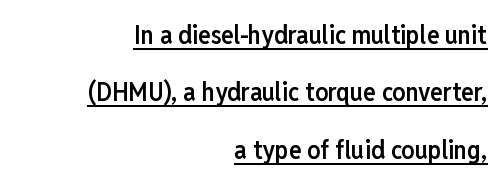
{"italic": "no", "bold": "semi", "underline": "yes", "align": "right", "line_spacing": "loose", "line_spacing_ratio": 2.21, "letter_spacing": "normal", "letter_spacing_em": 0.0, "glyph_px": 26}
